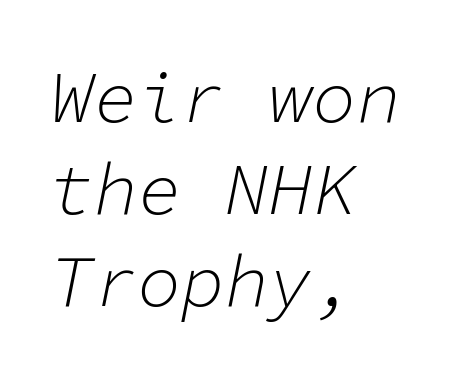
Q: Is the text bold? A: No.
Q: Is the text italic (slanted)? A: Yes, it leans right by about 11 degrees.
Q: Is the text underlined? A: No.
Q: How is the paragraph aligned? A: Left-aligned.
Q: Is the spacing between letters normal or unusually wide? A: Normal.
Q: Is the spacing between lines tight, normal or loose? A: Normal.
Q: Width (condensed, normal, or wide)? A: Normal.
Q: Stroke contrast? A: Low.
Q: x-height? A: Medium.
Q: Monospaced? A: Yes.
